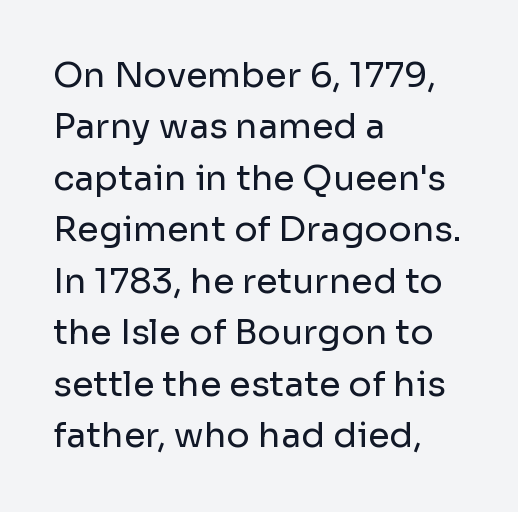
Type without underlining. Ink coverage per letter is moderate at most. Ascenders rise straight up at ninety degrees. Caption: multi-line text, flush left, ragged right. Nobody touched the tracking dial on this one. No feet cap the strokes, marking this as sans-serif type.
